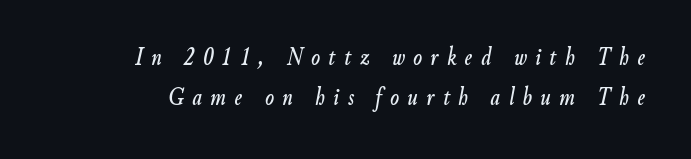
The image shows 26 px text type, italic (leaning right); set normal line spacing (1.52x), unusually wide letter spacing (+0.33 em), not underlined.
